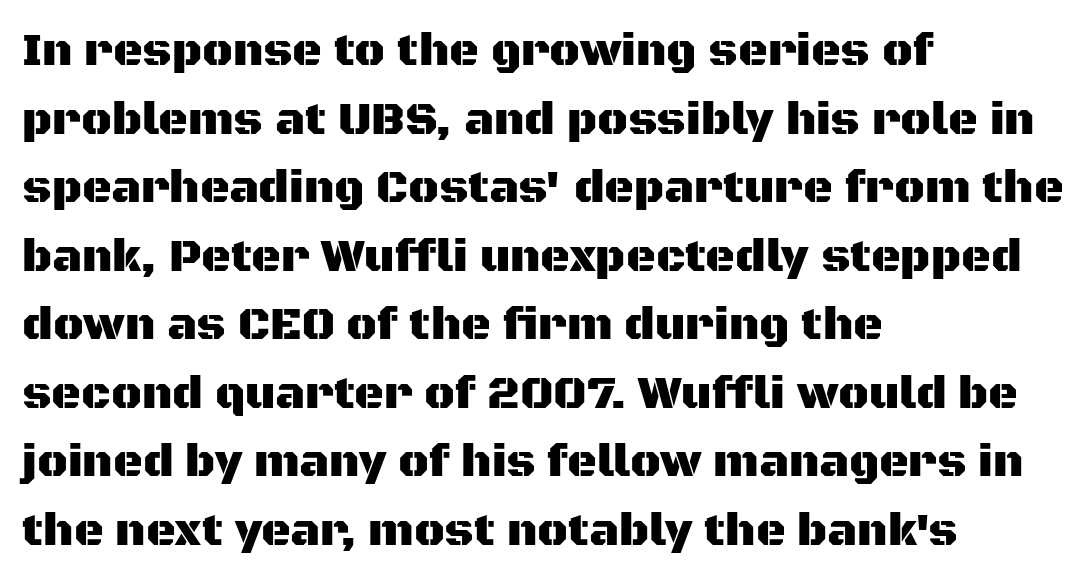
{"serif": "no", "italic": "no", "width": "normal", "stroke_contrast": "medium", "x_height": "large", "monospaced": "no", "underline": "no", "align": "left", "line_spacing": "normal", "line_spacing_ratio": 1.49, "letter_spacing": "normal", "letter_spacing_em": 0.0, "glyph_px": 46}
